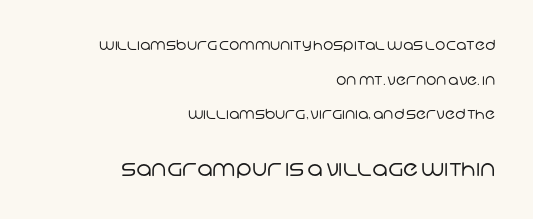
Q: Is the text bold? A: No.
Q: Is the text underlined? A: No.
Q: How is the paragraph aligned? A: Right-aligned.
Q: Is the spacing between letters normal or unusually wide? A: Normal.
Q: Is the spacing between lines tight, normal or loose? A: Loose.
Q: Which block of text is set in a larger size, the first (top) or the second (bottom)? A: The second (bottom) one.
